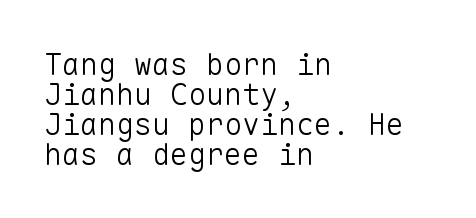
The image shows 30 px light sans-serif type, upright, monospaced; set left-aligned, tight line spacing (1.0x), normal letter spacing, not underlined; low stroke contrast and a medium x-height.
